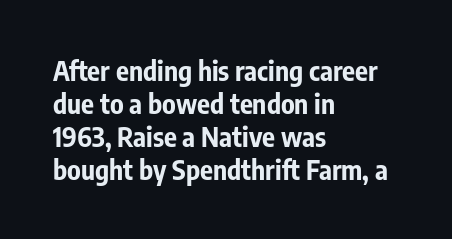
Q: Is the text bold? A: Yes.
Q: Is the text italic (slanted)? A: No, it is upright.
Q: Is the text underlined? A: No.
Q: How is the paragraph aligned? A: Left-aligned.
Q: Is the spacing between letters normal or unusually wide? A: Normal.
